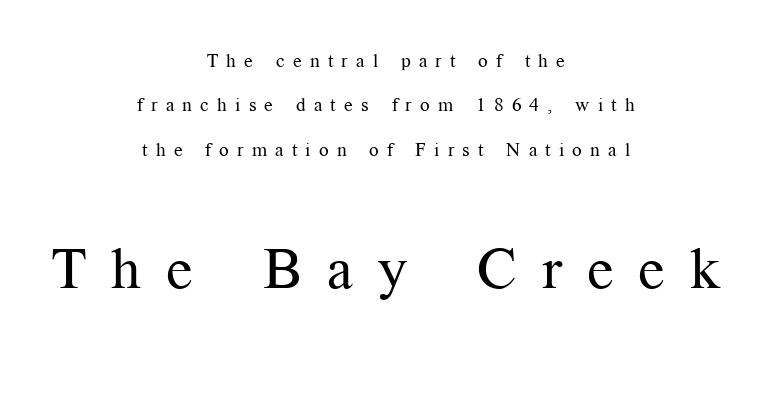
Q: Is the text bold? A: No.
Q: Is the text italic (slanted)? A: No, it is upright.
Q: Is the typeface a serif or a sans-serif typeface? A: Serif.
Q: Is the text underlined? A: No.
Q: How is the paragraph aligned? A: Centered.
Q: Is the spacing between letters normal or unusually wide? A: Unusually wide.
Q: Is the spacing between lines tight, normal or loose? A: Loose.
Q: Which block of text is set in a larger size, the first (top) or the second (bottom)? A: The second (bottom) one.
Q: Width (condensed, normal, or wide)? A: Normal.
Q: Stroke contrast? A: Medium.
Q: x-height? A: Medium.
Q: Monospaced? A: No.
